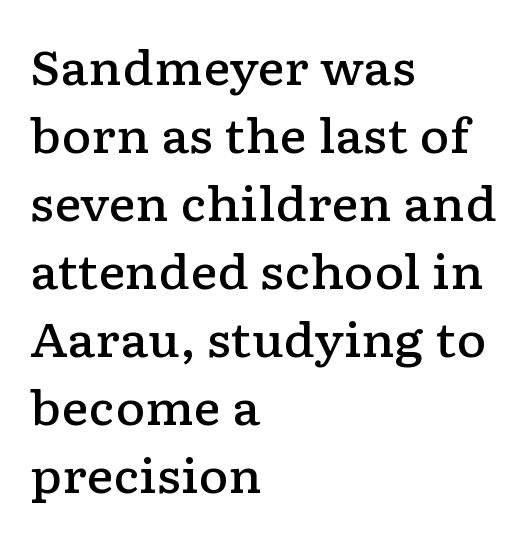
Q: Is the text bold? A: Semi-bold.
Q: Is the text italic (slanted)? A: No, it is upright.
Q: Is the typeface a serif or a sans-serif typeface? A: Serif.
Q: Is the text underlined? A: No.
Q: How is the paragraph aligned? A: Left-aligned.
Q: Is the spacing between letters normal or unusually wide? A: Normal.
Q: Is the spacing between lines tight, normal or loose? A: Normal.
Q: Width (condensed, normal, or wide)? A: Wide.
Q: Stroke contrast? A: Low.
Q: x-height? A: Medium.
Q: Monospaced? A: No.
